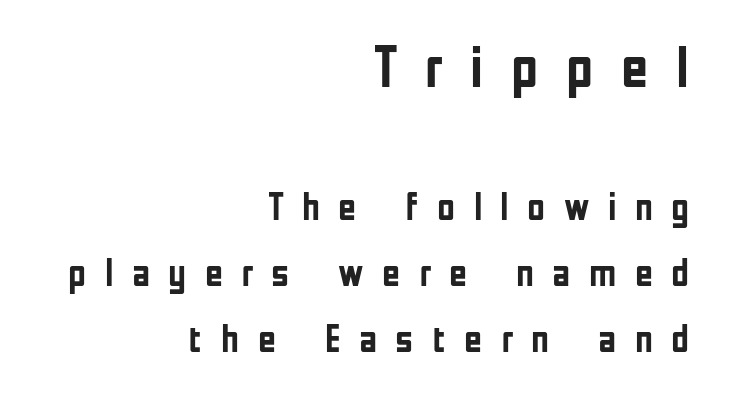
A student would notice the top passage is typeset larger than what follows. Underline: absent. How heavy is the stroke? Heavy — this is a bold. Notice how descenders clear the ascenders below comfortably — that's standard leading.
